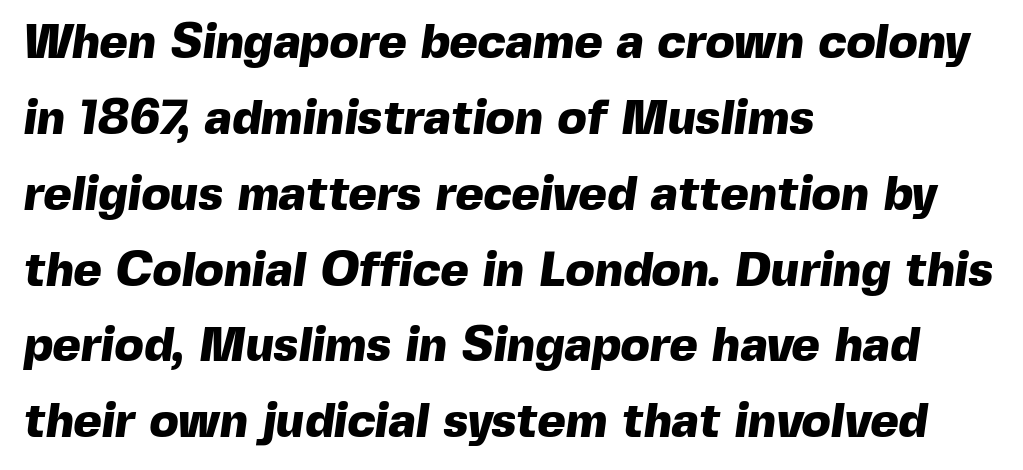
{"serif": "no", "bold": "yes", "weight": "heavy", "width": "normal", "x_height": "medium", "monospaced": "no", "underline": "no", "align": "left", "line_spacing": "normal", "line_spacing_ratio": 1.58, "letter_spacing": "normal", "letter_spacing_em": 0.0, "glyph_px": 48}
